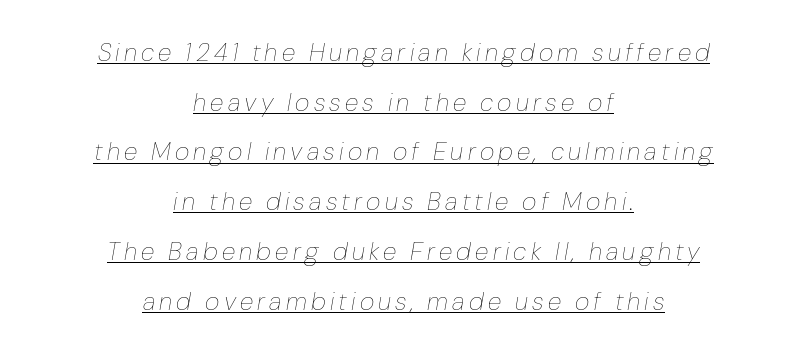
{"italic": "yes", "lean": "right", "slant_degrees": 10, "bold": "no", "underline": "yes", "align": "center", "line_spacing": "loose", "line_spacing_ratio": 1.99, "glyph_px": 25}
